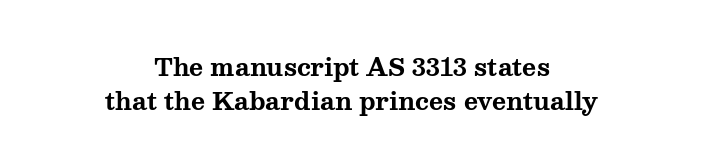
{"italic": "no", "bold": "yes", "underline": "no", "align": "center", "line_spacing": "normal", "line_spacing_ratio": 1.43, "letter_spacing": "normal", "letter_spacing_em": 0.0, "glyph_px": 24}
